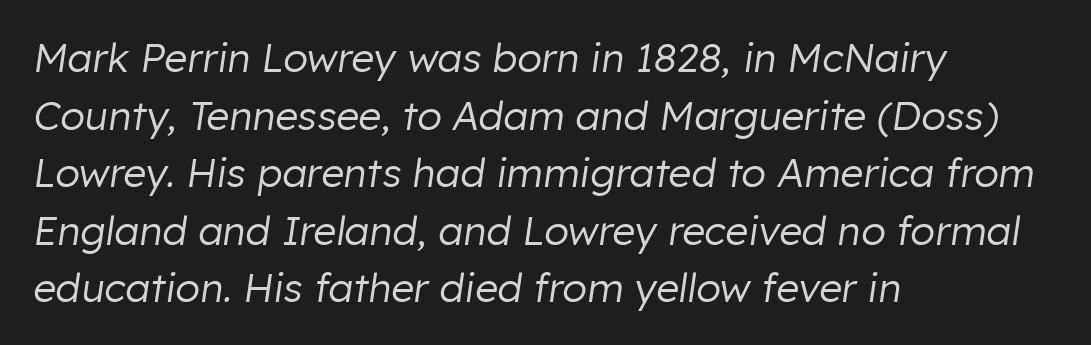
An italicized treatment has been applied to the whole sample. What's the leading like? Ordinary, nothing unusual. A classic flush-left, rag-right setting is used for this passage. Stems here are at most as thick as an everyday book face. The words here are not underlined. The tracking reads as untouched default to a designer's eye.
